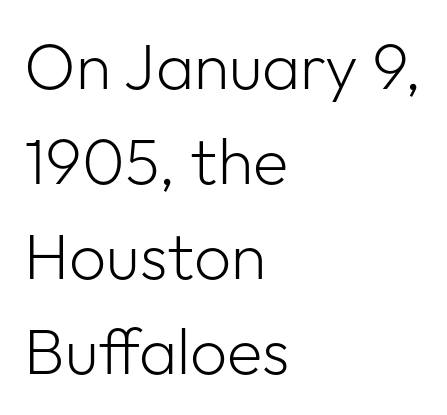
Q: Is the text bold? A: No.
Q: Is the text italic (slanted)? A: No, it is upright.
Q: Is the typeface a serif or a sans-serif typeface? A: Sans-serif.
Q: Is the text underlined? A: No.
Q: How is the paragraph aligned? A: Left-aligned.
Q: Is the spacing between letters normal or unusually wide? A: Normal.
Q: Is the spacing between lines tight, normal or loose? A: Normal.
Q: Width (condensed, normal, or wide)? A: Normal.
Q: Stroke contrast? A: Low.
Q: x-height? A: Medium.
Q: Monospaced? A: No.
